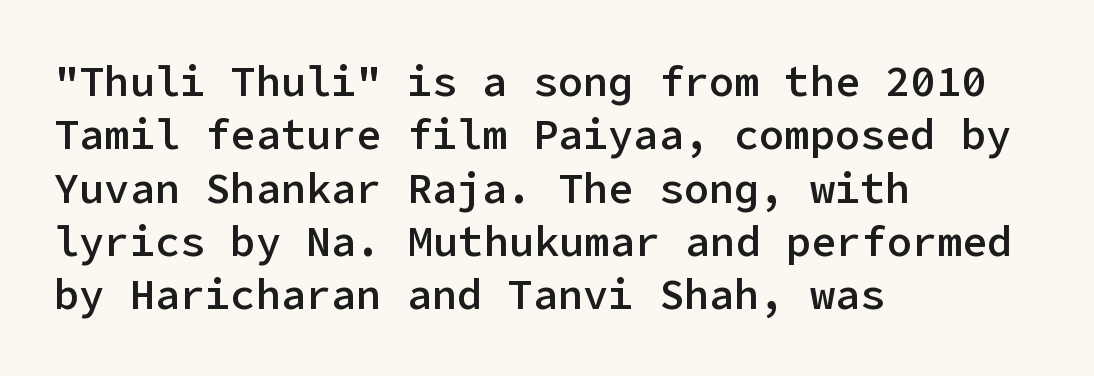
{"serif": "no", "italic": "no", "bold": "semi", "weight": "semibold", "width": "normal", "stroke_contrast": "low", "x_height": "medium", "underline": "no", "align": "left", "line_spacing": "normal", "line_spacing_ratio": 1.27, "letter_spacing": "normal", "letter_spacing_em": 0.0, "glyph_px": 42}
